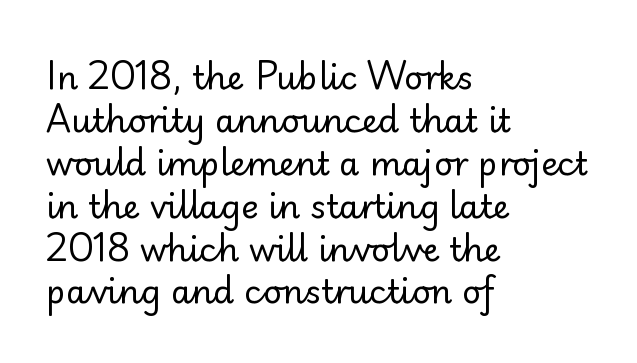
Anything drawn beneath the words? Only blank space. Stem width sits at or under what a default text font uses. Note the varied advance widths — an 'i' is clearly narrower than an 'm'. The rows are spaced the way most documents space them. The passage shown has conventional tracking throughout. Does the copy run flush right? No — it runs flush left.
